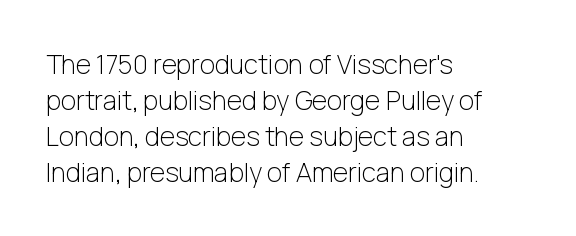
The characters are drawn with everyday or finer stroke widths. Line beginnings align vertically; line endings do not. Rule under the text: the space is simply empty. Words appear dense and cohesive because spacing is normal. Whoever set this chose a conventional vertical rhythm. Rendered with straight, roman letterforms.
